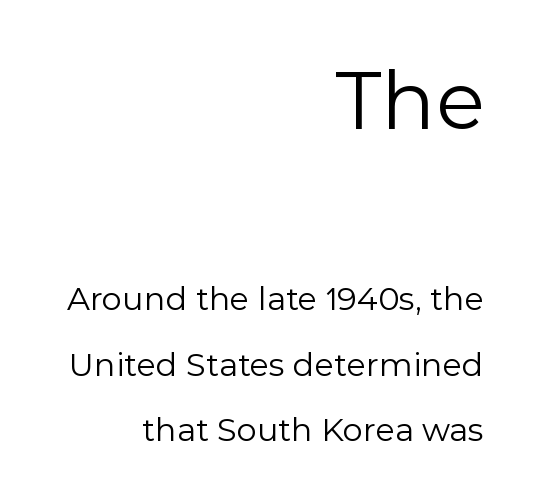
Is the letter spacing exaggerated? No — it looks like the ordinary default. You could fit nearly another row in the gap between these rows. Each line ends at the same right margin while the left side varies. Are there feet on the stems? There aren't — it's a sans. The face used here is proportionally spaced, like ordinary book or web type.
